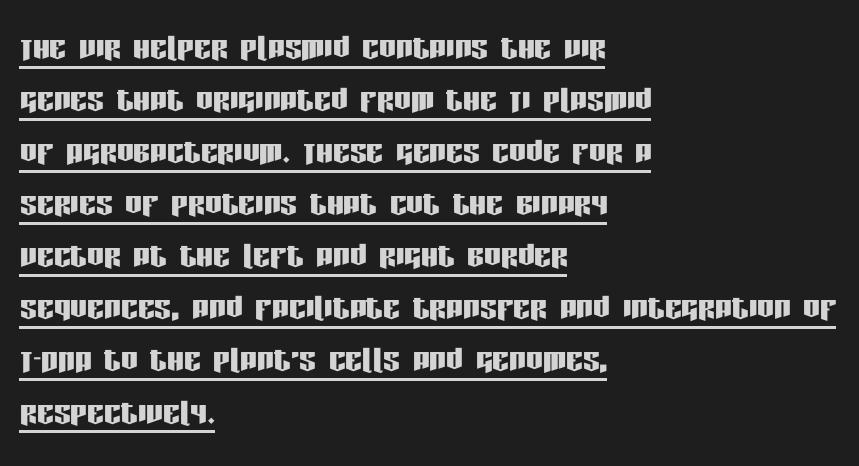
The image shows 42 px condensed sans-serif type, upright; set left-aligned, line spacing 1.24x, normal letter spacing, underlined; low stroke contrast and a large x-height.
